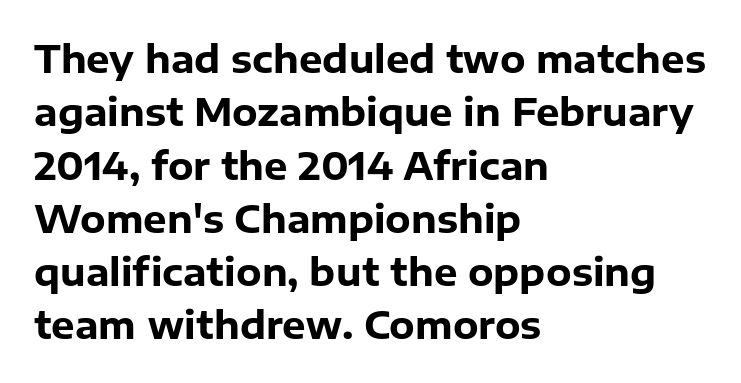
Q: Is the text bold? A: Yes.
Q: Is the text italic (slanted)? A: No, it is upright.
Q: Is the typeface a serif or a sans-serif typeface? A: Sans-serif.
Q: Is the text underlined? A: No.
Q: How is the paragraph aligned? A: Left-aligned.
Q: Is the spacing between letters normal or unusually wide? A: Normal.
Q: Is the spacing between lines tight, normal or loose? A: Normal.
Q: Width (condensed, normal, or wide)? A: Normal.
Q: Stroke contrast? A: Low.
Q: x-height? A: Medium.
Q: Monospaced? A: No.
